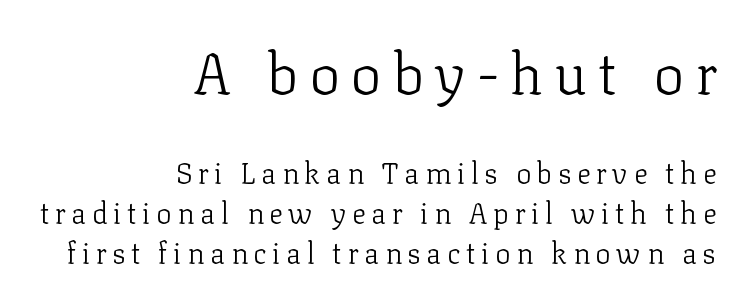
{"serif": "yes", "italic": "no", "bold": "no", "weight": "light", "width": "normal", "stroke_contrast": "low", "x_height": "medium", "monospaced": "no", "underline": "no", "align": "right", "line_spacing": "normal", "line_spacing_ratio": 1.38, "larger_block": "first", "size_ratio": 2.0, "glyph_px": 58}
